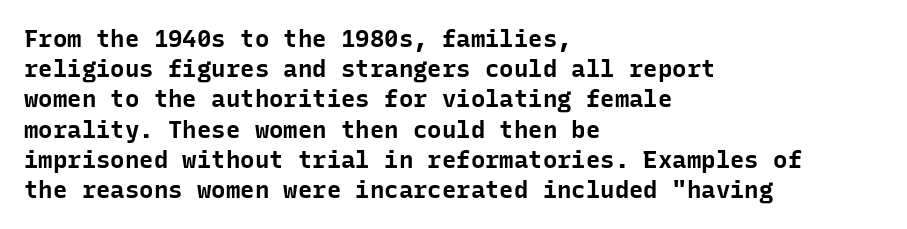
Q: Is the text bold? A: Yes.
Q: Is the text italic (slanted)? A: No, it is upright.
Q: Is the text underlined? A: No.
Q: How is the paragraph aligned? A: Left-aligned.
Q: Is the spacing between letters normal or unusually wide? A: Normal.
Q: Is the spacing between lines tight, normal or loose? A: Normal.
